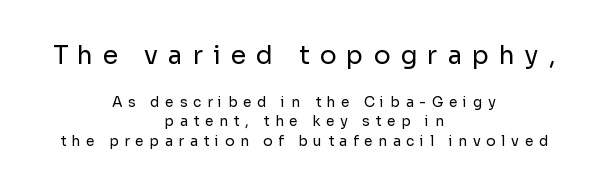
The image shows 25 px text type, upright; set centered, normal line spacing (1.37x), unusually wide letter spacing (+0.4 em), not underlined; the first (top) block is 1.79x larger.
